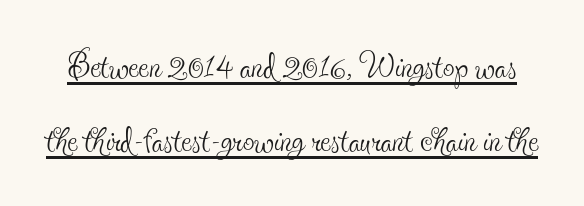
{"serif": "yes", "bold": "no", "weight": "thin", "width": "condensed", "x_height": "small", "monospaced": "no", "underline": "yes", "line_spacing": "normal", "line_spacing_ratio": 1.61, "letter_spacing": "normal", "letter_spacing_em": 0.0, "glyph_px": 46}
